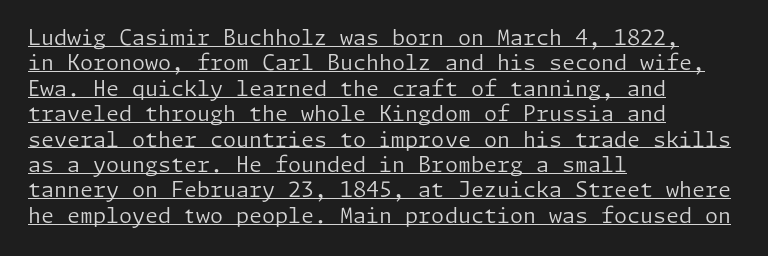
Q: Is the text bold? A: No.
Q: Is the text italic (slanted)? A: No, it is upright.
Q: Is the text underlined? A: Yes.
Q: How is the paragraph aligned? A: Left-aligned.
Q: Is the spacing between letters normal or unusually wide? A: Normal.
